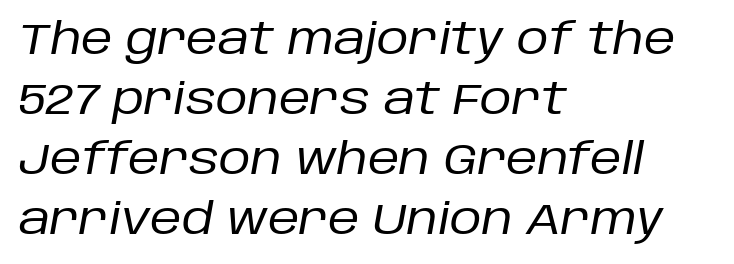
Emphasis-style slanted type is in use. Is the stroke heavy? The answer is a plain regular-or-lighter. The space directly below the letters is spotless. Students, note that the glyphs here touch the page at normal intervals. The passage is arranged the way most books set body copy — flush left.
